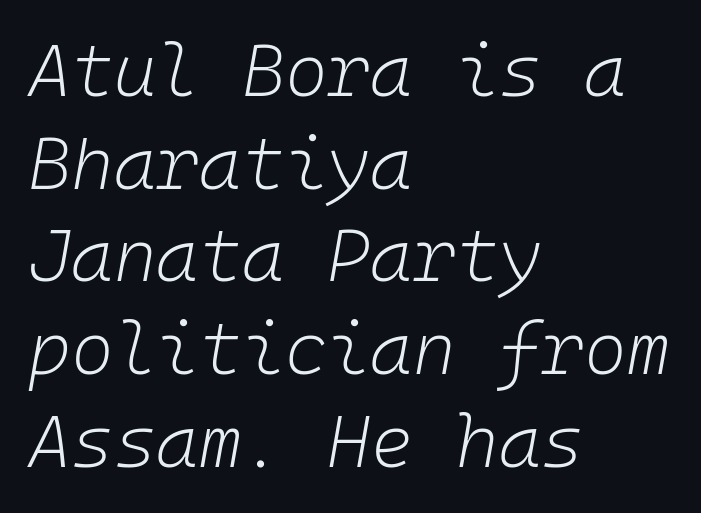
{"italic": "yes", "lean": "right", "slant_degrees": 10, "bold": "no", "weight": "light", "width": "normal", "stroke_contrast": "low", "x_height": "medium", "monospaced": "yes", "underline": "no", "align": "left", "line_spacing": "normal", "line_spacing_ratio": 1.27, "letter_spacing": "normal", "letter_spacing_em": 0.0, "glyph_px": 73}
